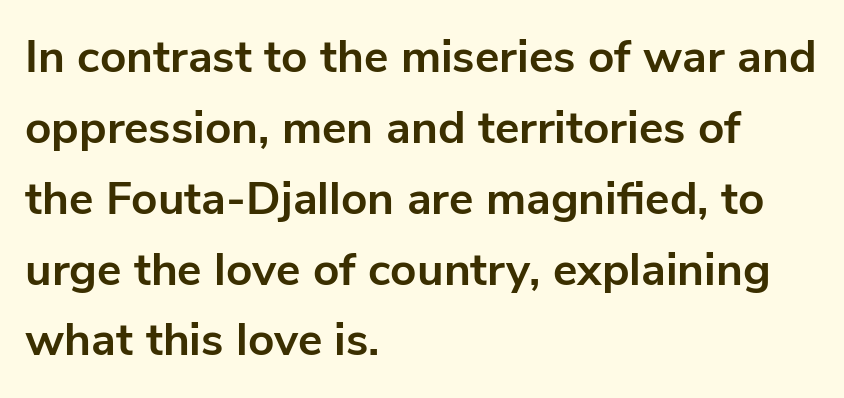
The image shows 46 px bold sans-serif type, upright; set left-aligned, normal line spacing (1.54x), normal letter spacing, not underlined; low stroke contrast and a medium x-height.
